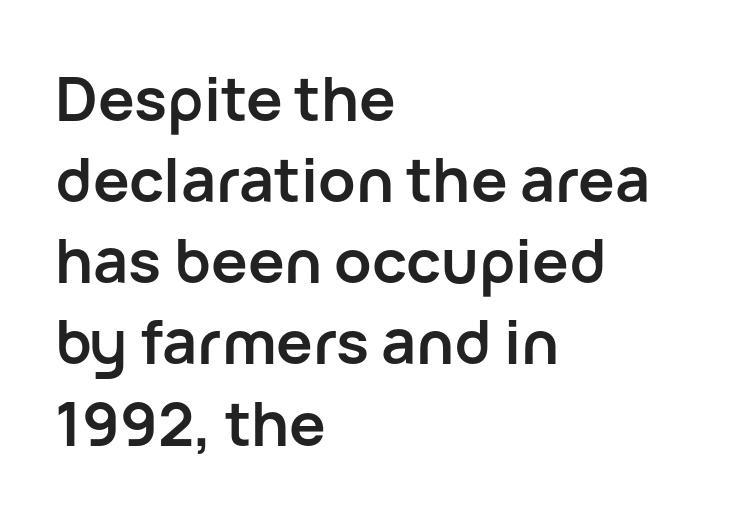
The image shows 61 px semibold sans-serif type, upright; set left-aligned, normal line spacing (1.33x), normal letter spacing, not underlined; low stroke contrast and a medium x-height.
